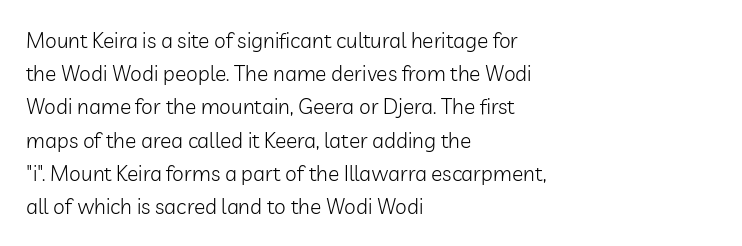
The face looks like a standard text weight, possibly lighter. Short and long lines alike share a common starting point at left. Vertically, the passage feels balanced, rows spaced as you'd expect. A bare baseline throughout the passage. Here the glyphs are tracked normally, forming tight word shapes.
